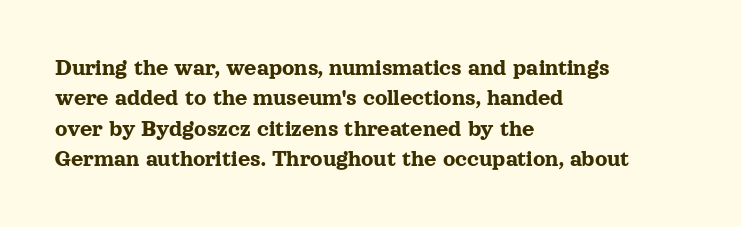
Q: Is the text italic (slanted)? A: No, it is upright.
Q: Is the text underlined? A: No.
Q: How is the paragraph aligned? A: Left-aligned.
Q: Is the spacing between letters normal or unusually wide? A: Normal.
Q: Is the spacing between lines tight, normal or loose? A: Normal.
